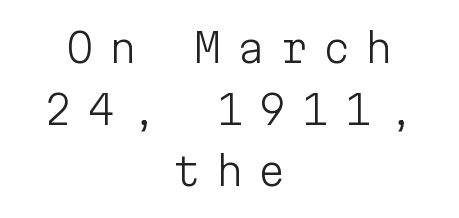
Descenders are the only things crossing below the line. Every character here occupies the same horizontal width, giving the sample a typewriter-like rhythm. Posture: straight, roman, zero tilt. Compared with a flush-left layout, this one balances lines on the center instead. Summary of vertical rhythm: regular, with standard interline spacing.
